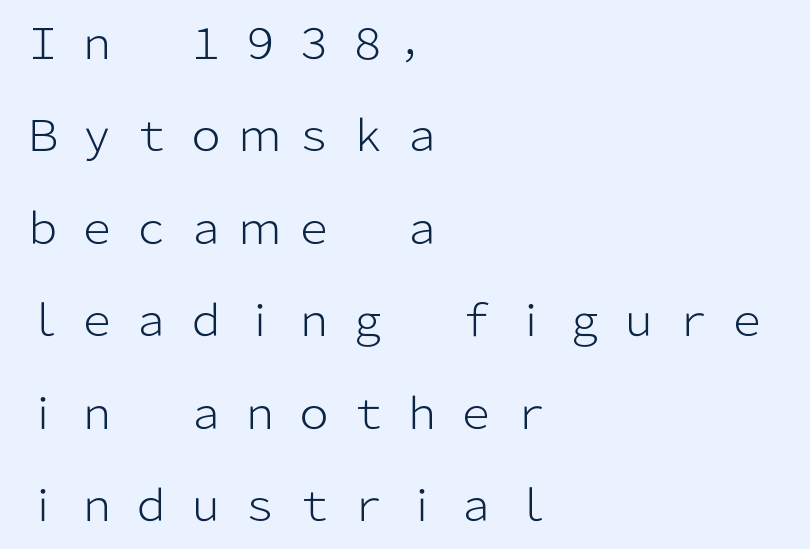
The image shows 42 px light sans-serif type, upright; set left-aligned, loose line spacing (2.2x), unusually wide letter spacing (+0.29 em), not underlined; low stroke contrast and a medium x-height.
